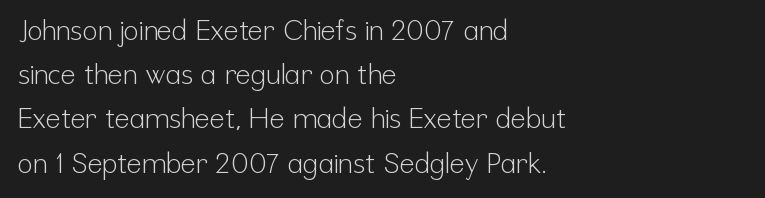
{"serif": "no", "italic": "no", "bold": "no", "weight": "light", "width": "condensed", "stroke_contrast": "low", "x_height": "medium", "monospaced": "no", "underline": "no", "align": "left", "line_spacing": "normal", "line_spacing_ratio": 1.58, "letter_spacing": "normal", "letter_spacing_em": 0.0, "glyph_px": 28}
